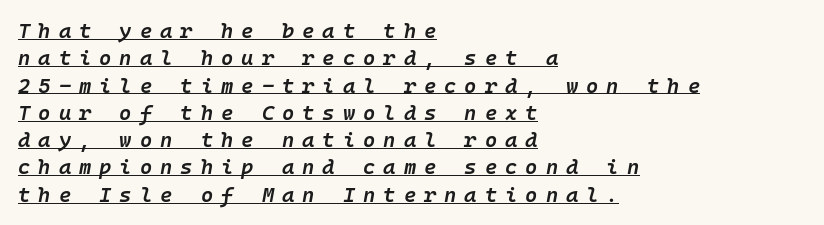
The image shows 21 px text type, italic (leaning right); set left-aligned, normal line spacing (1.3x), unusually wide letter spacing (+0.38 em), underlined.
